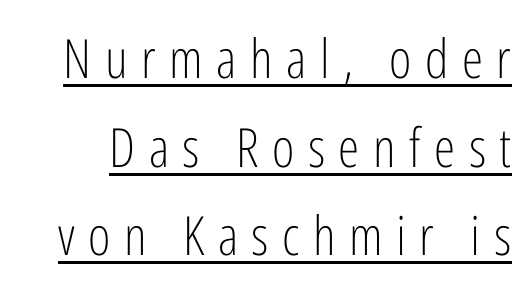
Summary of vertical rhythm: regular, with standard interline spacing. Character widths vary here, with narrow letters taking less room than wide ones. The lettering holds an erect, upright posture throughout. The letterforms stand isolated, each surrounded by extra space.
